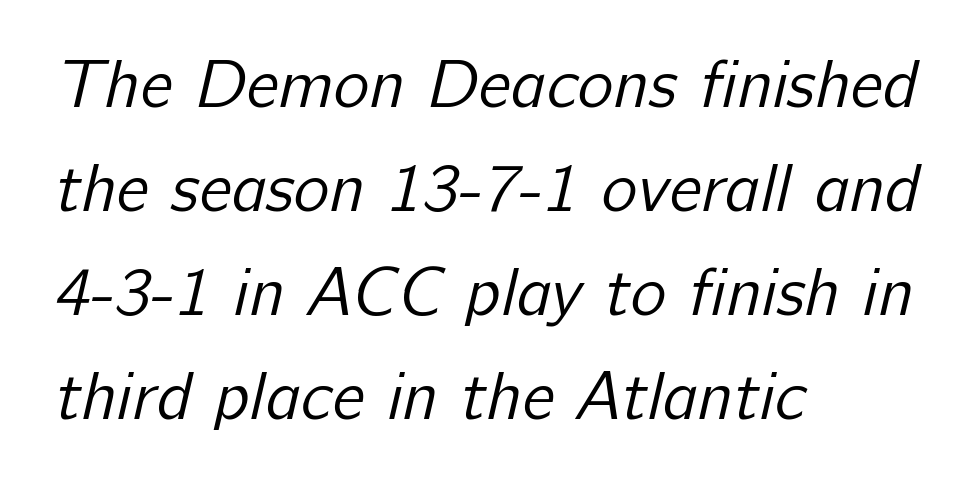
All the whitespace from short lines collects on the right. Nobody drew a line under any word here. The passage shown is typed in a proportional face where columns would drift. The passage shown stacks its lines at a standard gap. Font category for this specimen: sans-serif.
